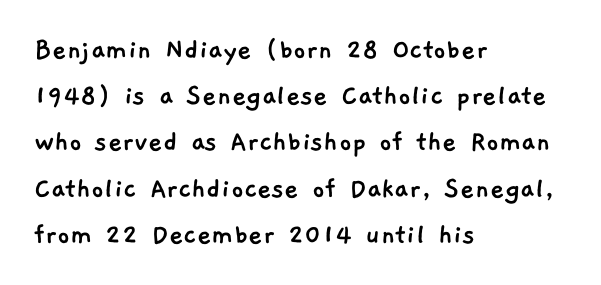
Q: Is the typeface a serif or a sans-serif typeface? A: Sans-serif.
Q: Is the text underlined? A: No.
Q: How is the paragraph aligned? A: Left-aligned.
Q: Is the spacing between letters normal or unusually wide? A: Normal.
Q: Is the spacing between lines tight, normal or loose? A: Normal.
Q: Width (condensed, normal, or wide)? A: Normal.
Q: Stroke contrast? A: Low.
Q: x-height? A: Medium.
Q: Monospaced? A: No.
